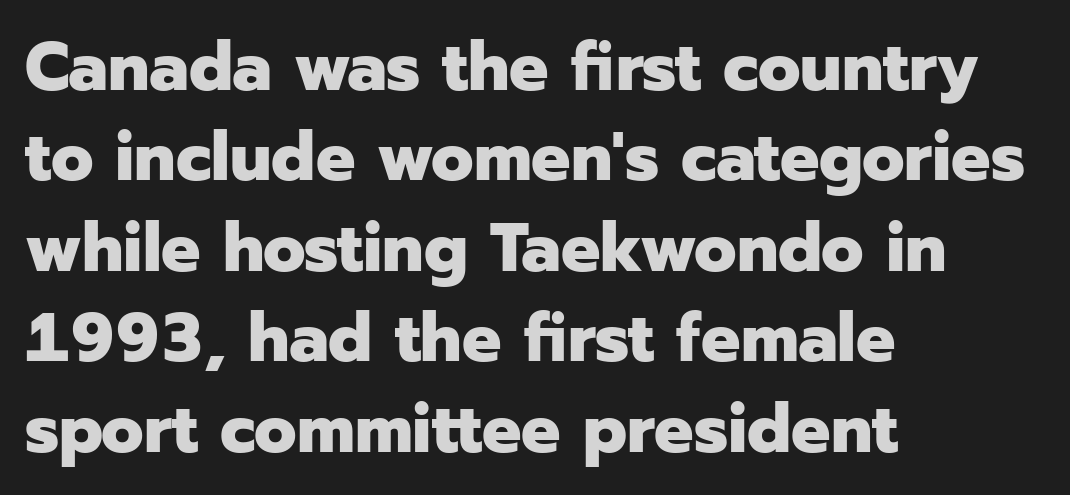
No italicization has been applied; the sample stays upright. Font category for this specimen: sans-serif. This rendering features lettering with no underline. The passage shown is typed in a proportional face where columns would drift. Regarding leading, the lines here are spaced in the standard way.
